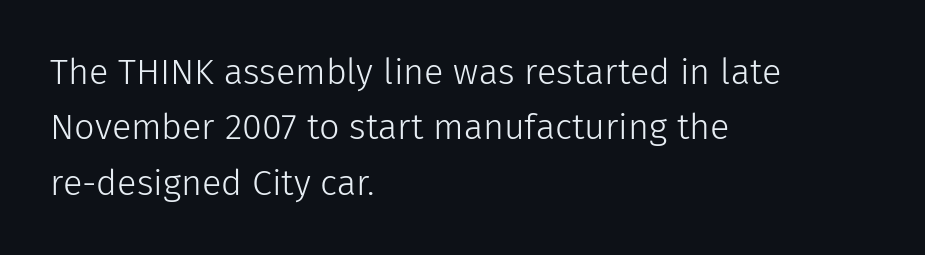
Q: Is the text bold? A: No.
Q: Is the text italic (slanted)? A: No, it is upright.
Q: Is the typeface a serif or a sans-serif typeface? A: Sans-serif.
Q: Is the text underlined? A: No.
Q: How is the paragraph aligned? A: Left-aligned.
Q: Is the spacing between letters normal or unusually wide? A: Normal.
Q: Is the spacing between lines tight, normal or loose? A: Normal.
Q: Width (condensed, normal, or wide)? A: Normal.
Q: Stroke contrast? A: Low.
Q: x-height? A: Medium.
Q: Monospaced? A: No.
